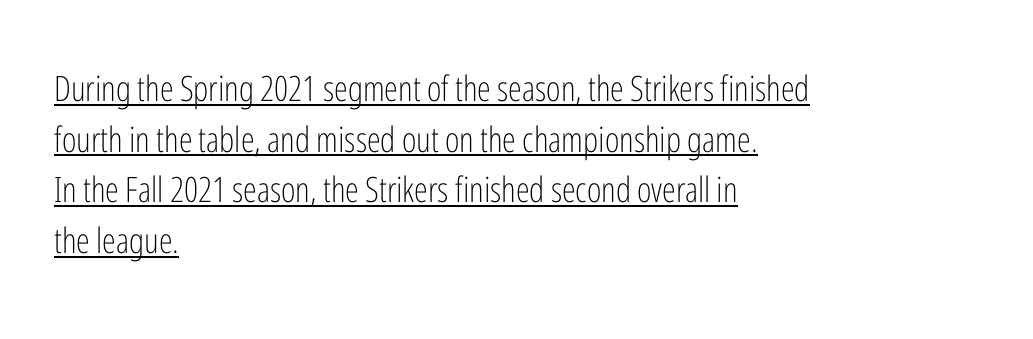
What kind of face is this? One without serifs — a sans. The rendering uses the underline text-decoration. Nobody touched the tracking dial on this one. Caption: face not bold, strokes unweighted. The passage shown is typed in a proportional face where columns would drift.
